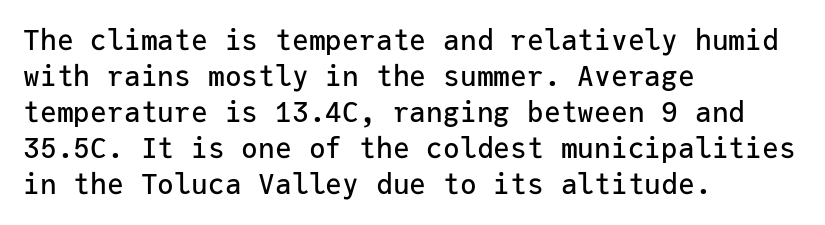
Q: Is the text italic (slanted)? A: No, it is upright.
Q: Is the typeface a serif or a sans-serif typeface? A: Sans-serif.
Q: Is the text underlined? A: No.
Q: How is the paragraph aligned? A: Left-aligned.
Q: Is the spacing between letters normal or unusually wide? A: Normal.
Q: Is the spacing between lines tight, normal or loose? A: Normal.
Q: Width (condensed, normal, or wide)? A: Normal.
Q: Stroke contrast? A: Low.
Q: x-height? A: Medium.
Q: Monospaced? A: Yes.
